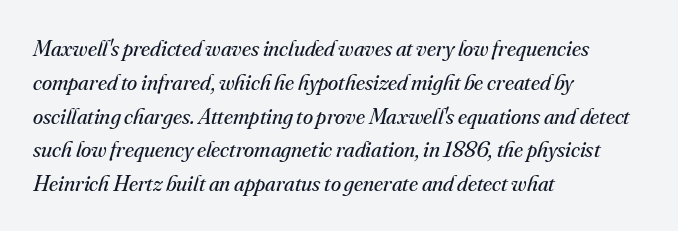
Weight: in the light-to-regular range. Plain, unruled lines of type. Casual observation: everything's shoved over to the left. Does the lettering tilt? It does — this is italic.
